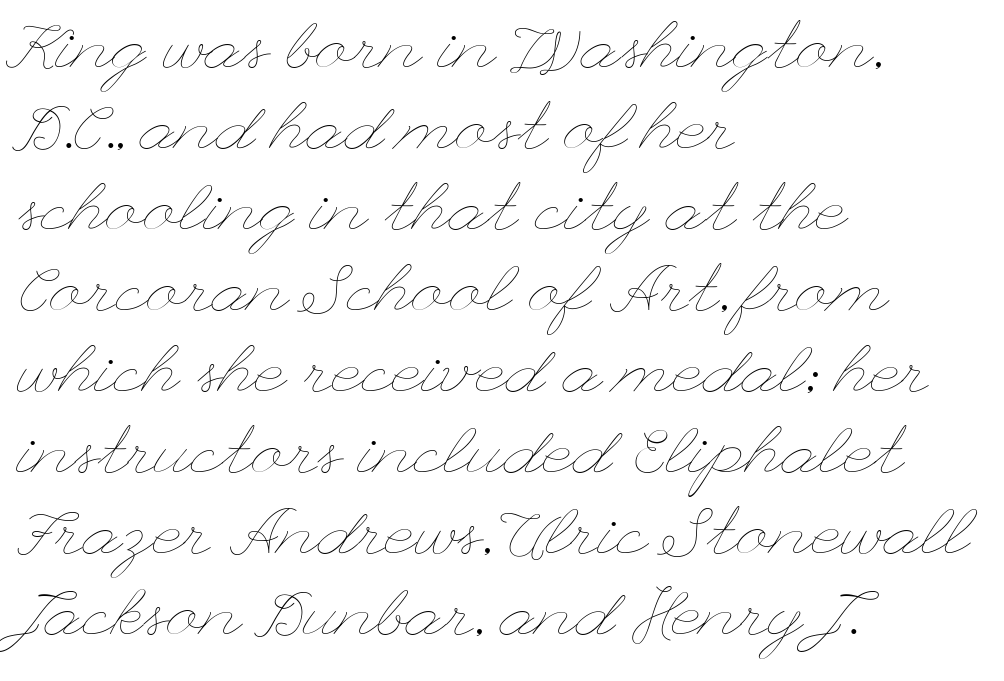
The image shows 67 px thin, wide type; set left-aligned, line spacing 1.21x, normal letter spacing, not underlined; low stroke contrast and a small x-height.
